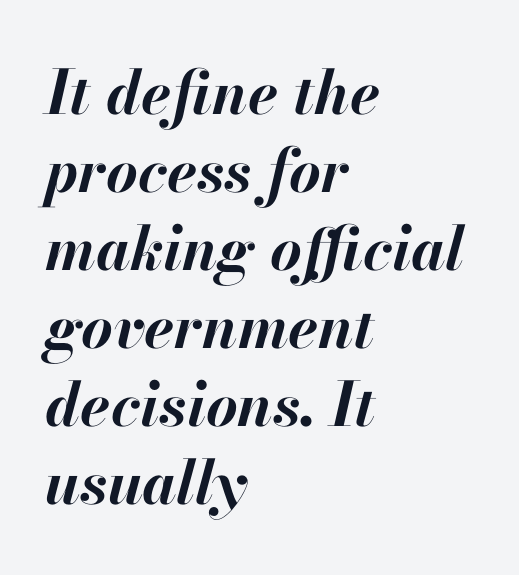
{"italic": "yes", "lean": "right", "slant_degrees": 13, "bold": "yes", "weight": "bold", "width": "normal", "stroke_contrast": "high", "x_height": "small", "monospaced": "no", "underline": "no", "align": "left", "line_spacing": "normal", "line_spacing_ratio": 1.28, "letter_spacing": "normal", "letter_spacing_em": 0.0, "glyph_px": 61}
